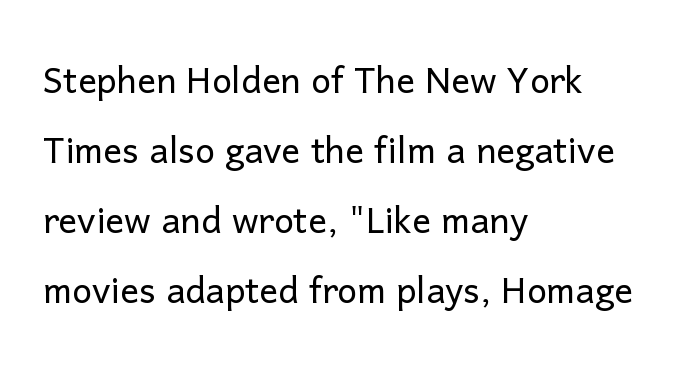
The image shows 47 px light sans-serif type, upright; set left-aligned, normal line spacing (1.49x), normal letter spacing, not underlined; low stroke contrast and a medium x-height.
